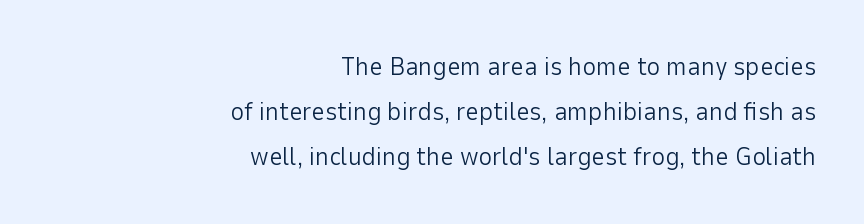
Q: Is the text bold? A: No.
Q: Is the text italic (slanted)? A: No, it is upright.
Q: Is the text underlined? A: No.
Q: How is the paragraph aligned? A: Right-aligned.
Q: Is the spacing between letters normal or unusually wide? A: Normal.
